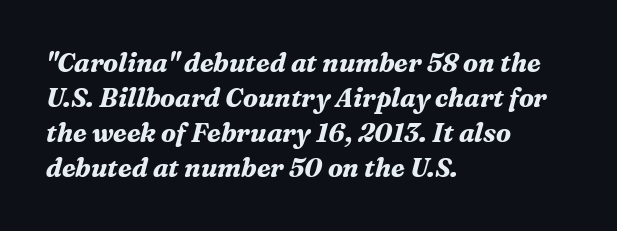
Q: Is the text bold? A: Yes.
Q: Is the text italic (slanted)? A: Yes, it leans right by about 16 degrees.
Q: Is the text underlined? A: No.
Q: How is the paragraph aligned? A: Left-aligned.
Q: Is the spacing between letters normal or unusually wide? A: Normal.
Q: Is the spacing between lines tight, normal or loose? A: Normal.
